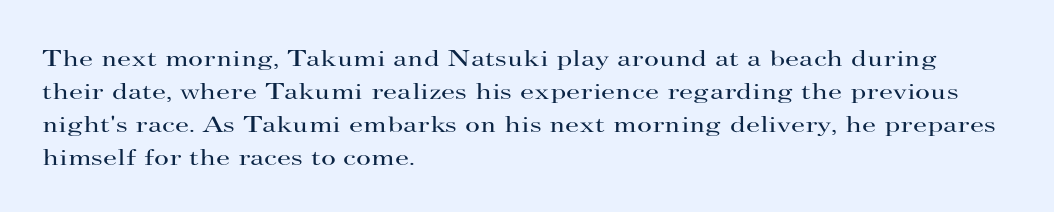
{"italic": "no", "bold": "no", "underline": "no", "align": "left", "line_spacing": "normal", "line_spacing_ratio": 1.43, "letter_spacing": "normal", "letter_spacing_em": 0.0, "glyph_px": 23}
